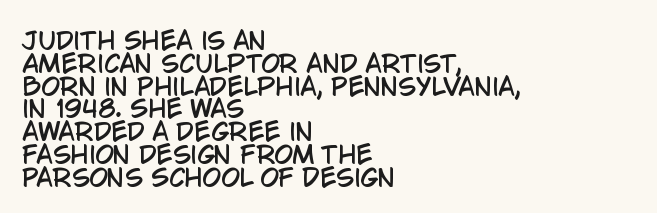
{"italic": "no", "underline": "no", "align": "left", "line_spacing": "tight", "line_spacing_ratio": 0.95, "letter_spacing": "normal", "letter_spacing_em": 0.0, "glyph_px": 24}
